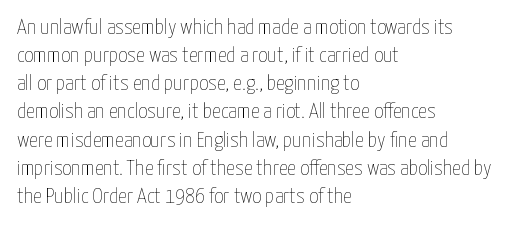
Normally led — the rows are evenly, conventionally spaced. Underlining? Definitely not there. The axis of the letterforms is exactly vertical. The passage is arranged the way most books set body copy — flush left. Default kerning and tracking; the words read as compact shapes.
